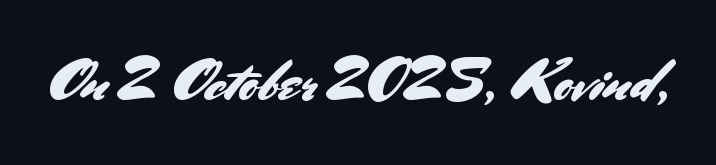
The type is set solid horizontally, with unmodified tracking. This sample has the flowing, uneven cadence of proportional lettering. The gap between lines stays unmarked.
